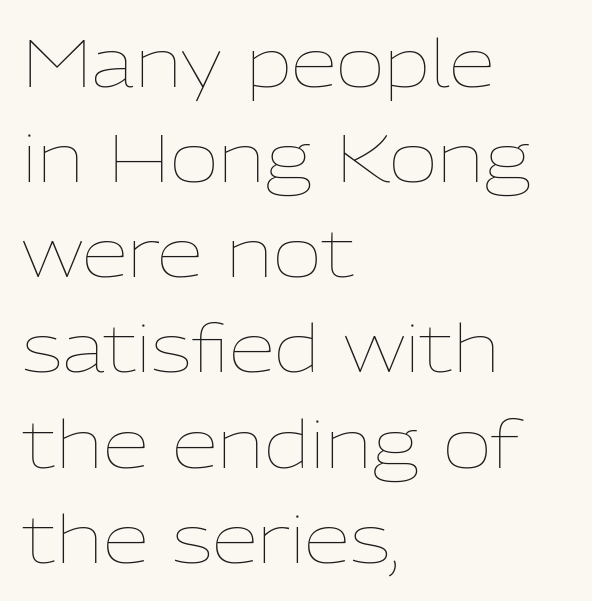
The image shows 67 px thin type, upright; set left-aligned, normal line spacing (1.42x), normal letter spacing, not underlined; low stroke contrast and a medium x-height.
